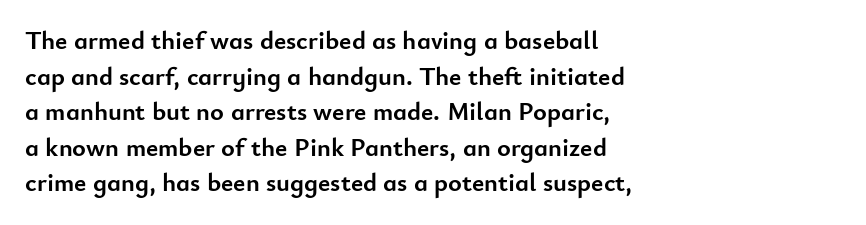
Q: Is the text bold? A: Yes.
Q: Is the text italic (slanted)? A: No, it is upright.
Q: Is the text underlined? A: No.
Q: How is the paragraph aligned? A: Left-aligned.
Q: Is the spacing between letters normal or unusually wide? A: Normal.
Q: Is the spacing between lines tight, normal or loose? A: Normal.
